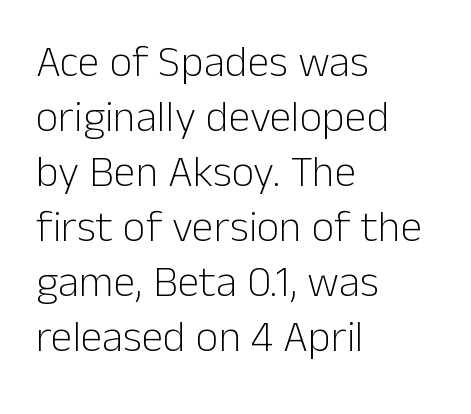
The image shows 44 px light sans-serif type, upright; set left-aligned, normal line spacing (1.25x), normal letter spacing, not underlined; low stroke contrast and a medium x-height.
